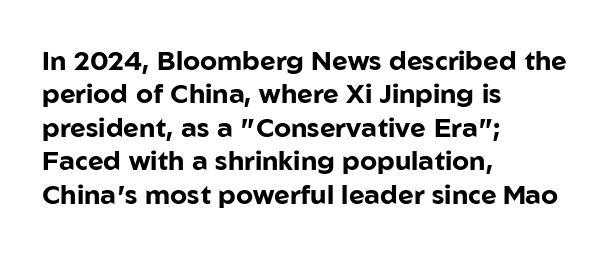
{"italic": "no", "bold": "yes", "underline": "no", "align": "left", "line_spacing_ratio": 1.24, "letter_spacing": "normal", "letter_spacing_em": 0.0, "glyph_px": 27}
